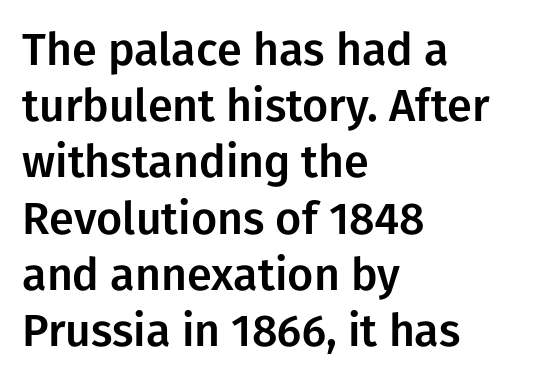
{"serif": "no", "italic": "no", "width": "normal", "stroke_contrast": "low", "x_height": "medium", "monospaced": "no", "underline": "no", "align": "left", "line_spacing": "normal", "line_spacing_ratio": 1.25, "letter_spacing": "normal", "letter_spacing_em": 0.0, "glyph_px": 45}
